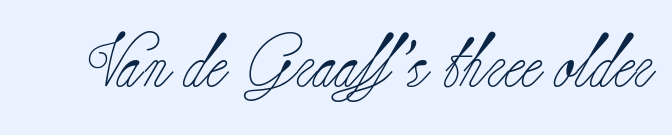
Q: Is the text bold? A: No.
Q: Is the text italic (slanted)? A: Yes.
Q: Is the typeface a serif or a sans-serif typeface? A: Serif.
Q: Is the text underlined? A: No.
Q: Is the spacing between letters normal or unusually wide? A: Normal.
Q: Width (condensed, normal, or wide)? A: Normal.
Q: Stroke contrast? A: Low.
Q: x-height? A: Small.
Q: Monospaced? A: No.
